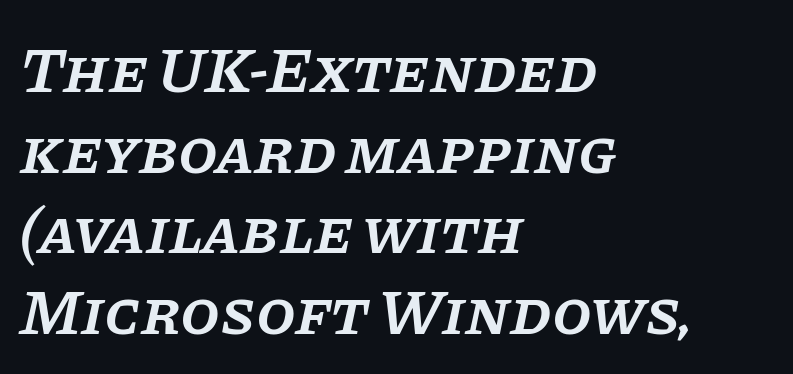
{"serif": "yes", "italic": "yes", "lean": "right", "slant_degrees": 11, "bold": "semi", "weight": "semibold", "width": "normal", "stroke_contrast": "low", "x_height": "large", "monospaced": "no", "underline": "no", "align": "left", "line_spacing": "normal", "line_spacing_ratio": 1.26, "letter_spacing": "normal", "letter_spacing_em": 0.0, "glyph_px": 64}
